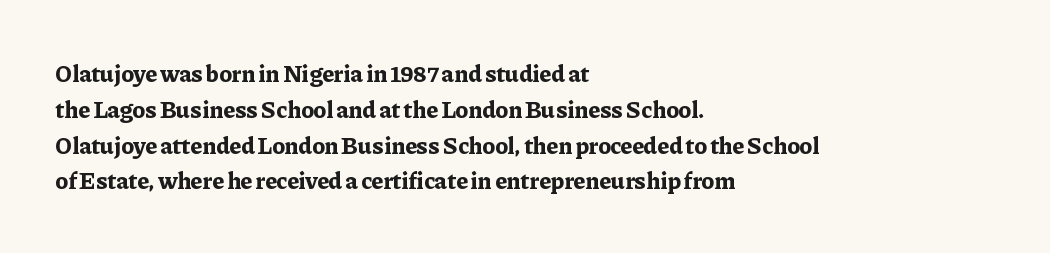
The image shows 24 px bold type, upright; set left-aligned, normal line spacing (1.49x), normal letter spacing, not underlined.
